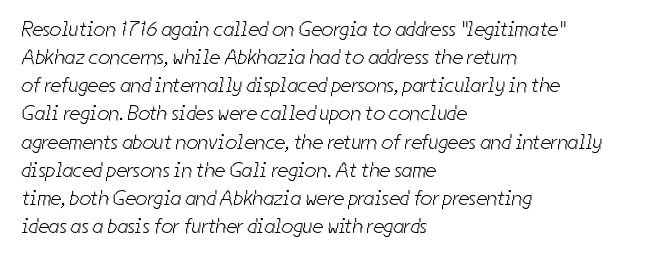
The image shows 21 px text type; set left-aligned, normal line spacing (1.34x), normal letter spacing, not underlined.
